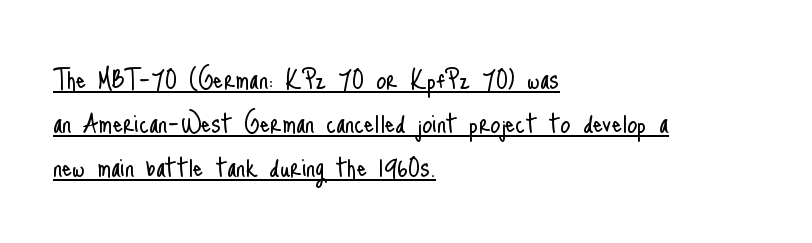
{"serif": "no", "italic": "no", "bold": "no", "weight": "light", "width": "condensed", "stroke_contrast": "low", "x_height": "small", "monospaced": "no", "underline": "yes", "align": "left", "line_spacing": "normal", "line_spacing_ratio": 1.37, "letter_spacing": "normal", "letter_spacing_em": 0.0, "glyph_px": 32}
